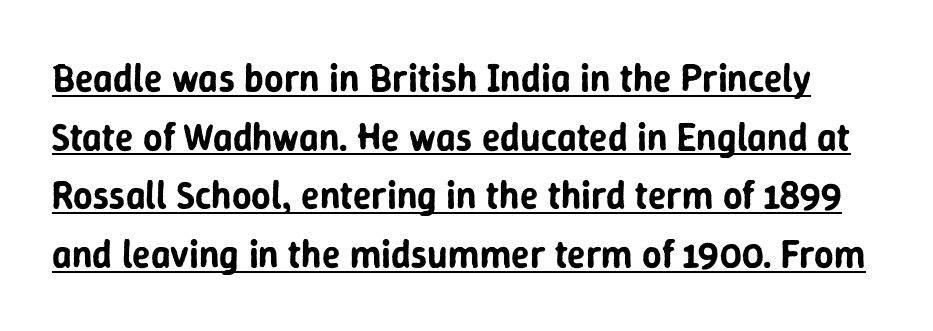
{"serif": "no", "italic": "no", "width": "normal", "stroke_contrast": "low", "x_height": "medium", "monospaced": "no", "underline": "yes", "line_spacing": "normal", "line_spacing_ratio": 1.54, "letter_spacing": "normal", "letter_spacing_em": 0.0, "glyph_px": 38}
